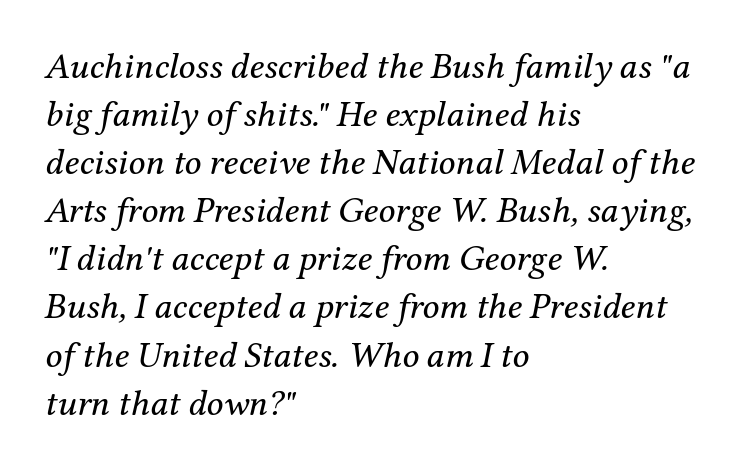
The gaps between neighbouring characters are ordinary and unremarkable. This sample is left-justified, so line endings fall wherever the words run out. Regarding serifs, this sample has them. Type without underlining. The letters advance in unequal steps, a hallmark of proportional type.
